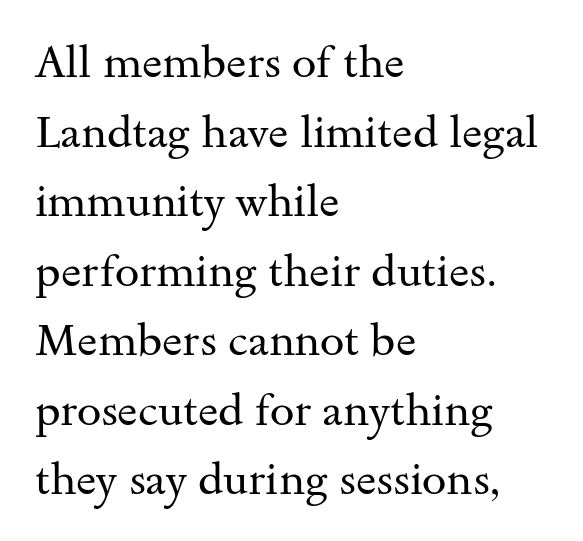
{"serif": "yes", "italic": "no", "bold": "no", "weight": "regular", "width": "wide", "stroke_contrast": "medium", "x_height": "small", "monospaced": "no", "underline": "no", "align": "left", "line_spacing": "normal", "line_spacing_ratio": 1.58, "letter_spacing": "normal", "letter_spacing_em": 0.0, "glyph_px": 44}
